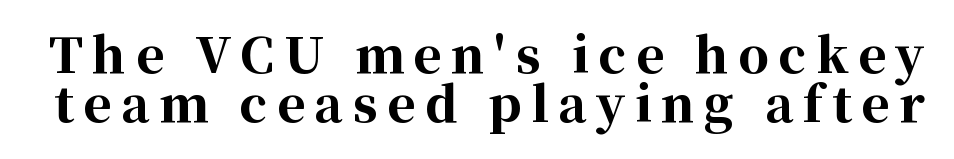
The image shows 48 px bold serif type, upright; set tight line spacing (1.03x), unusually wide letter spacing (+0.2 em), not underlined; high stroke contrast and a medium x-height.
